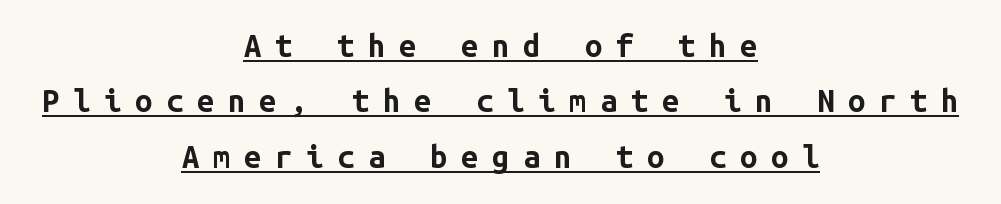
The image shows 31 px bold sans-serif type, upright, monospaced; set centered, line spacing 1.79x, unusually wide letter spacing (+0.44 em), underlined; low stroke contrast and a medium x-height.
